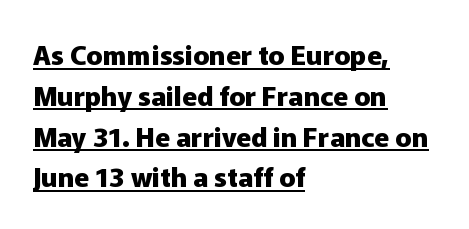
{"italic": "no", "bold": "yes", "underline": "yes", "align": "left", "line_spacing": "normal", "line_spacing_ratio": 1.51, "letter_spacing": "normal", "letter_spacing_em": 0.0, "glyph_px": 27}
